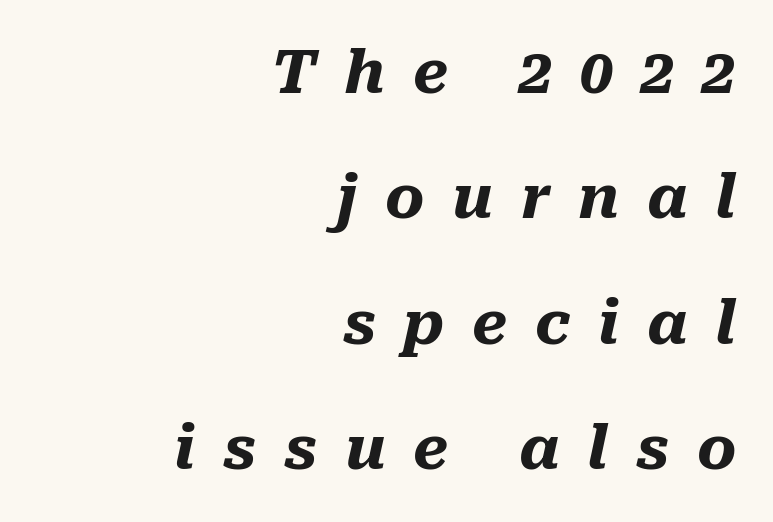
The image shows 60 px heavy type, italic (leaning right); set right-aligned, loose line spacing (2.09x), unusually wide letter spacing (+0.46 em), not underlined; medium stroke contrast and a medium x-height.
